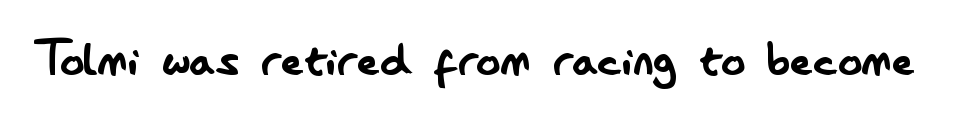
The image shows 60 px regular-weight, condensed sans-serif type, upright; set normal letter spacing, not underlined; low stroke contrast and a small x-height.
